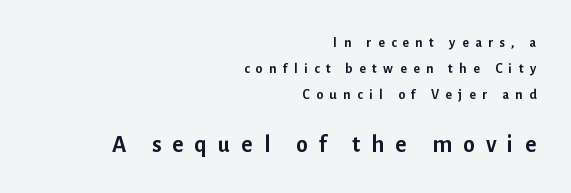
The image shows 24 px bold type, upright; set right-aligned, line spacing 1.86x, unusually wide letter spacing (+0.46 em), not underlined; the second (bottom) block is 1.71x larger.
